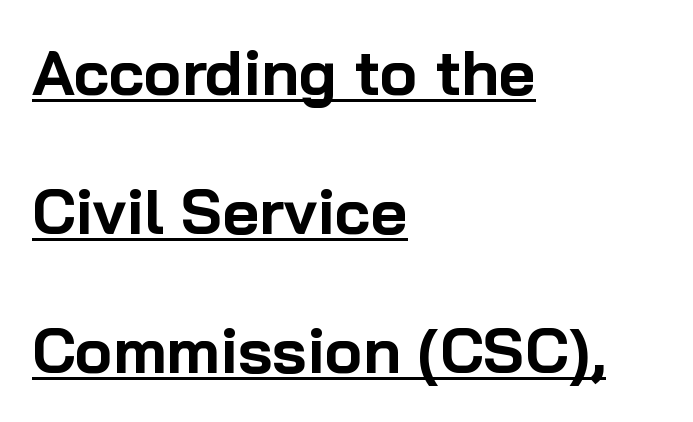
The image shows 63 px bold sans-serif type, upright; set left-aligned, loose line spacing (2.21x), normal letter spacing, underlined; low stroke contrast and a medium x-height.
